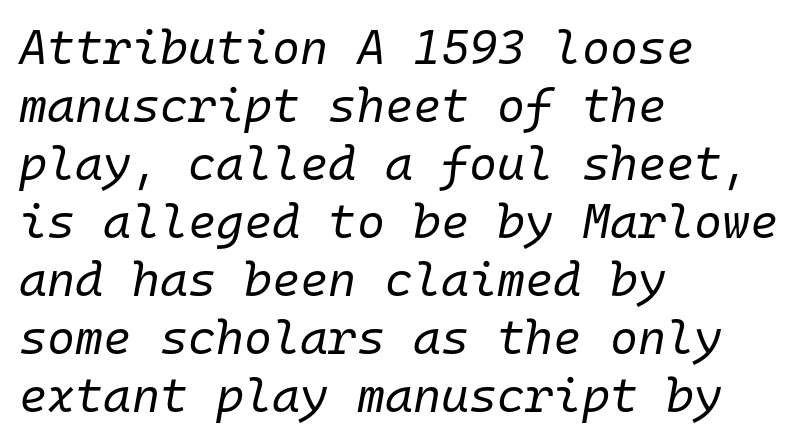
The image shows 48 px regular-weight type, italic (leaning right), monospaced; set left-aligned, line spacing 1.21x, normal letter spacing, not underlined; low stroke contrast and a medium x-height.
